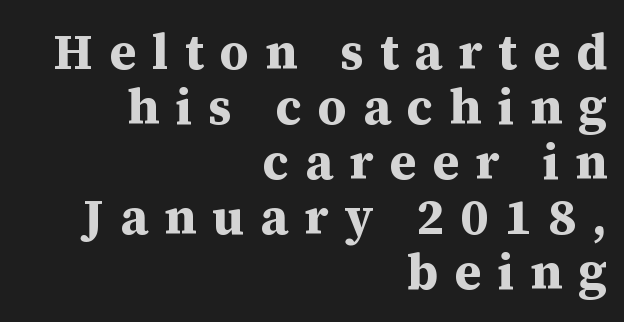
The tracking reads as deliberately expanded to a designer's eye. Decoration check: the copy has no underline. Spacing verdict: proportional, widths tailored to each character. In terms of weight, the rendering is a true, heavy bold. The rendering anchors every line to the right-hand side. Designer's note — italics off, roman on.
